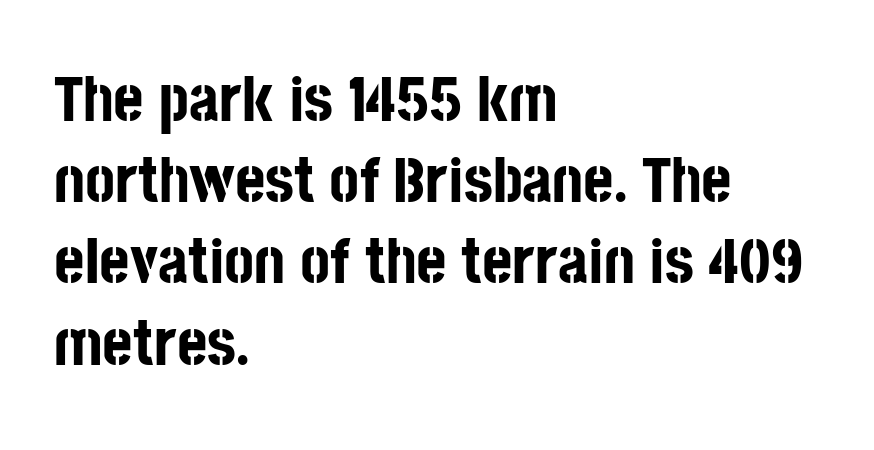
{"serif": "no", "italic": "no", "bold": "yes", "weight": "bold", "width": "condensed", "stroke_contrast": "low", "x_height": "large", "monospaced": "no", "underline": "no", "align": "left", "line_spacing": "normal", "line_spacing_ratio": 1.25, "letter_spacing": "normal", "letter_spacing_em": 0.0, "glyph_px": 65}
